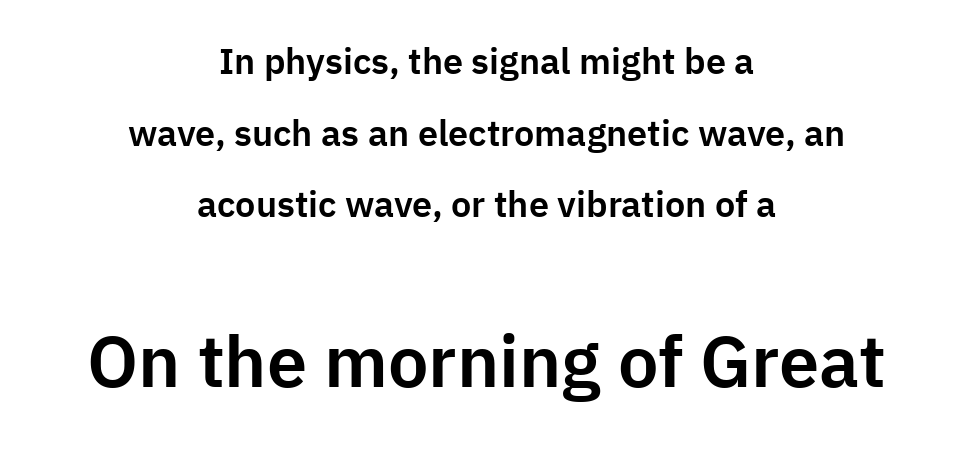
The image shows 72 px sans-serif type, upright; set centered, loose line spacing (1.99x), normal letter spacing, not underlined; the second (bottom) block is 2.0x larger; low stroke contrast and a medium x-height.
